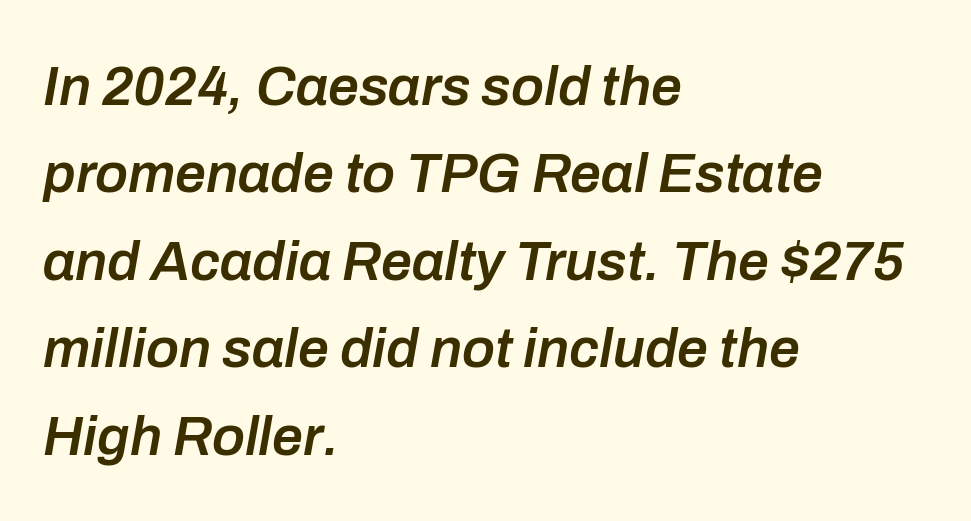
The image shows 55 px semibold type, italic (leaning right); set left-aligned, normal line spacing (1.59x), normal letter spacing, not underlined; low stroke contrast and a medium x-height.
